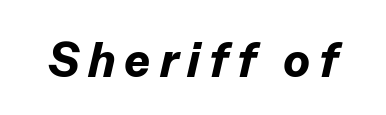
Q: Is the text bold? A: Yes.
Q: Is the text italic (slanted)? A: Yes, it leans right by about 13 degrees.
Q: Is the text underlined? A: No.
Q: Width (condensed, normal, or wide)? A: Normal.
Q: Stroke contrast? A: Low.
Q: x-height? A: Medium.
Q: Monospaced? A: No.
